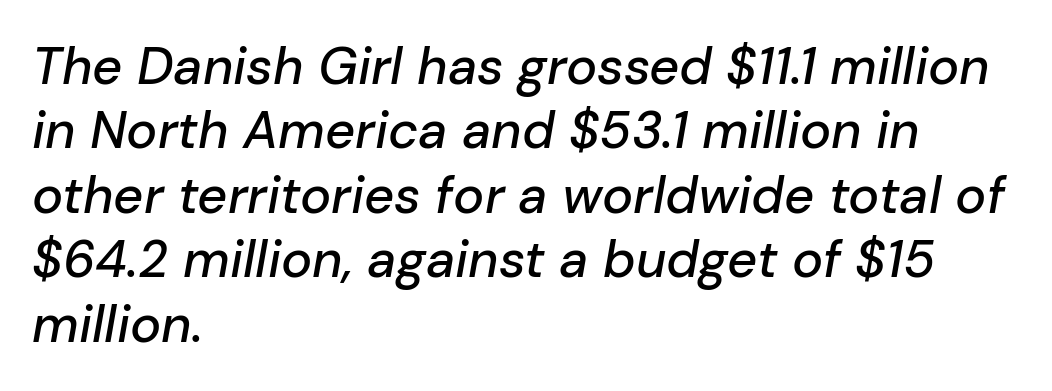
Q: Is the text italic (slanted)? A: Yes, it leans right by about 10 degrees.
Q: Is the text underlined? A: No.
Q: How is the paragraph aligned? A: Left-aligned.
Q: Is the spacing between letters normal or unusually wide? A: Normal.
Q: Width (condensed, normal, or wide)? A: Normal.
Q: Stroke contrast? A: Low.
Q: x-height? A: Medium.
Q: Monospaced? A: No.
